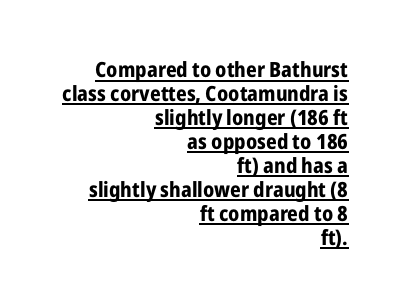
{"italic": "no", "bold": "yes", "underline": "yes", "align": "right", "line_spacing": "tight", "line_spacing_ratio": 1.14, "letter_spacing": "normal", "letter_spacing_em": 0.0, "glyph_px": 21}
